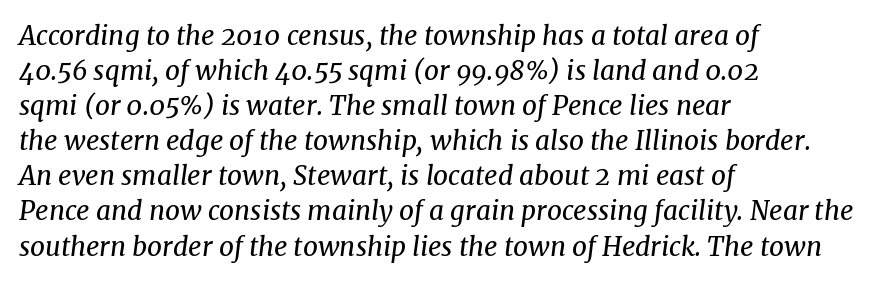
Q: Is the text bold? A: No.
Q: Is the text italic (slanted)? A: Yes, it leans right by about 8 degrees.
Q: Is the text underlined? A: No.
Q: How is the paragraph aligned? A: Left-aligned.
Q: Is the spacing between letters normal or unusually wide? A: Normal.
Q: Is the spacing between lines tight, normal or loose? A: Normal.
